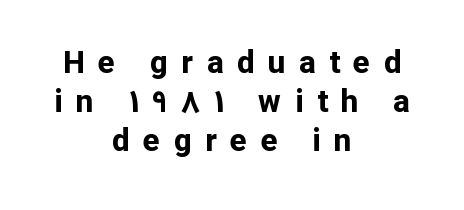
{"serif": "no", "italic": "no", "bold": "yes", "weight": "bold", "width": "normal", "stroke_contrast": "low", "x_height": "medium", "monospaced": "no", "underline": "no", "align": "center", "line_spacing": "normal", "line_spacing_ratio": 1.26, "letter_spacing": "wide", "letter_spacing_em": 0.44, "glyph_px": 31}
